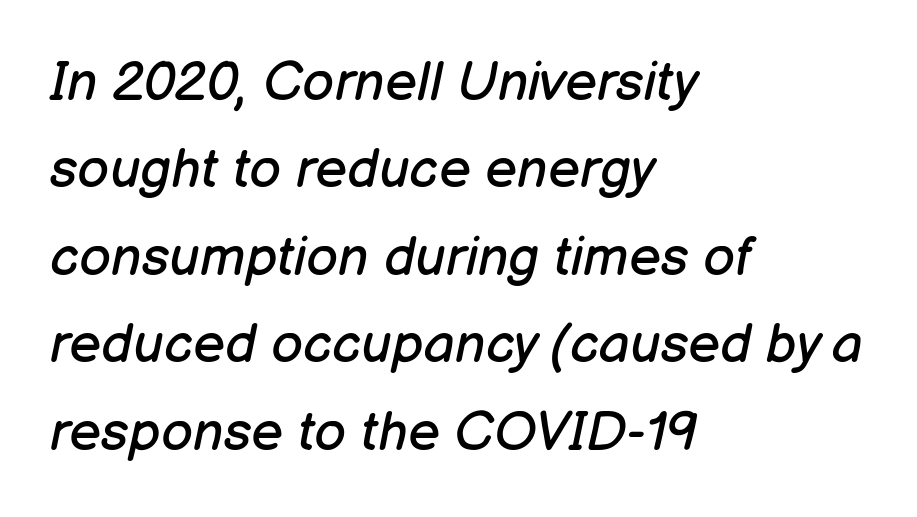
A typesetter would call this zero additional tracking. This rendering uses left alignment, leaving the right contour irregular. The space beneath each line is pristine and unruled. The letters are slanted; this is an italic face. This sample has the flowing, uneven cadence of proportional lettering.
